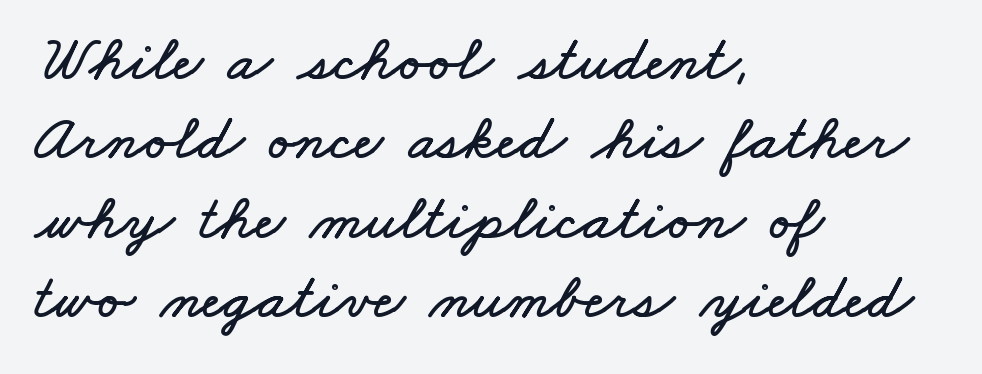
Q: Is the text underlined? A: No.
Q: How is the paragraph aligned? A: Left-aligned.
Q: Is the spacing between letters normal or unusually wide? A: Normal.
Q: Width (condensed, normal, or wide)? A: Wide.
Q: Stroke contrast? A: Low.
Q: x-height? A: Small.
Q: Monospaced? A: No.
